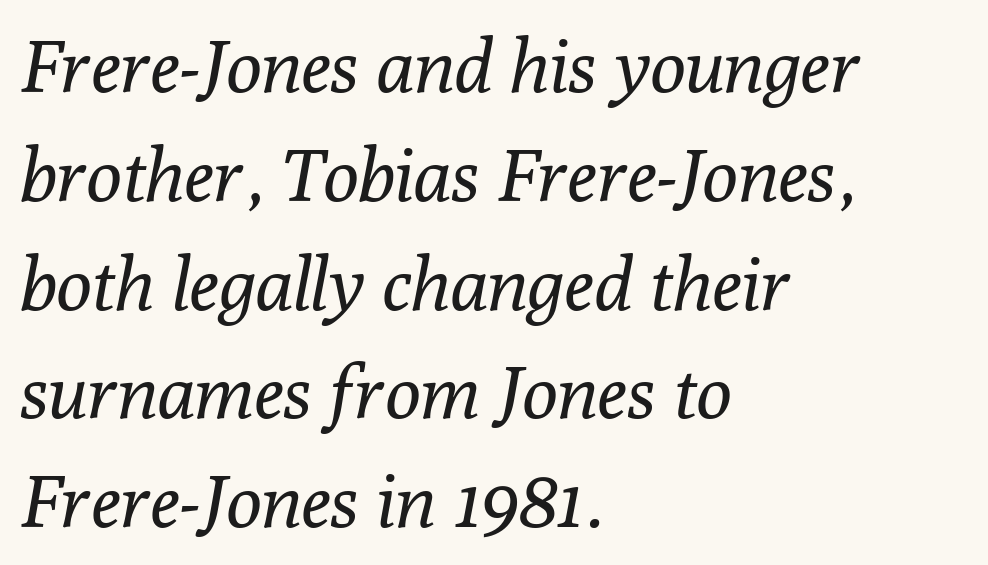
The line texture is even and compact thanks to regular tracking. The rendering uses a moderate line-height, typical for paragraphs. Examine the stroke ends and you'll spot serifs. Is this a heavy cut? Hardly; it is regular or lighter. Left-aligned paragraph, ragged on the right.
